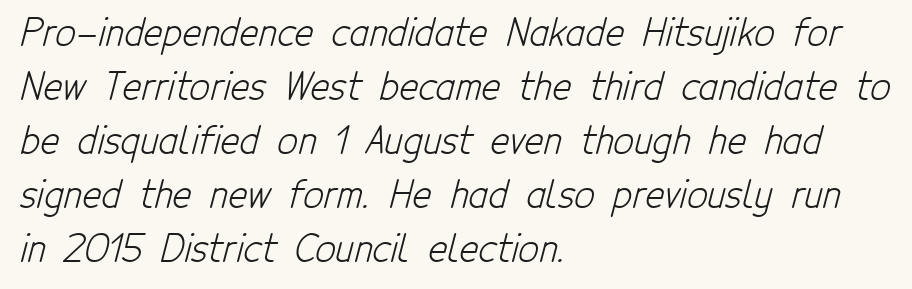
The image shows 36 px light, condensed sans-serif type; set left-aligned, normal line spacing (1.5x), normal letter spacing, not underlined; low stroke contrast and a medium x-height.
